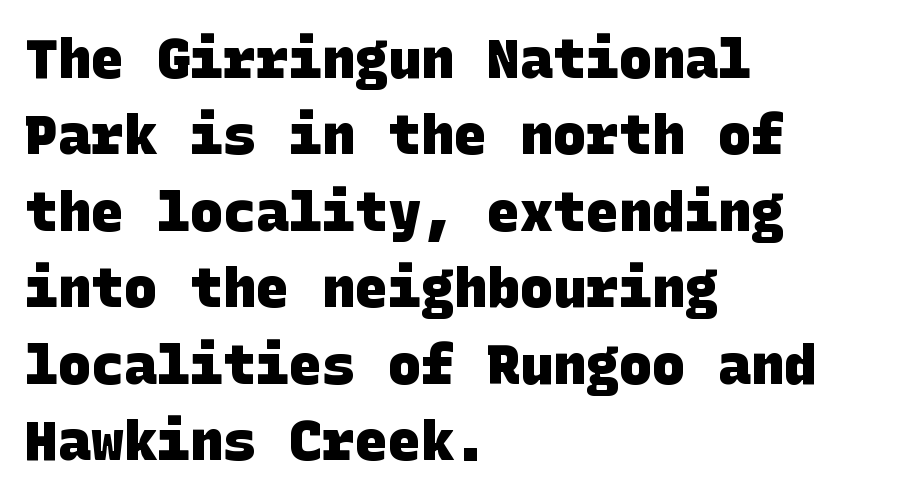
Clear beneath every line of the passage. Between one letter and the next there's only the usual sliver of space. Heft: maximum for text — a bold. The paragraph shown leans on its left margin.
